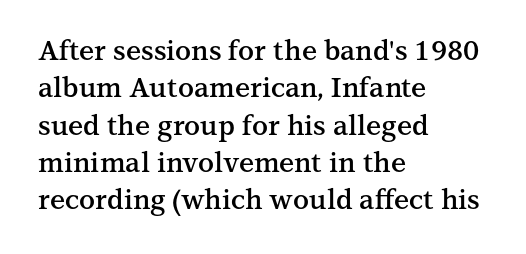
Q: Is the text bold? A: Semi-bold.
Q: Is the text italic (slanted)? A: No, it is upright.
Q: Is the text underlined? A: No.
Q: How is the paragraph aligned? A: Left-aligned.
Q: Is the spacing between letters normal or unusually wide? A: Normal.
Q: Is the spacing between lines tight, normal or loose? A: Normal.
